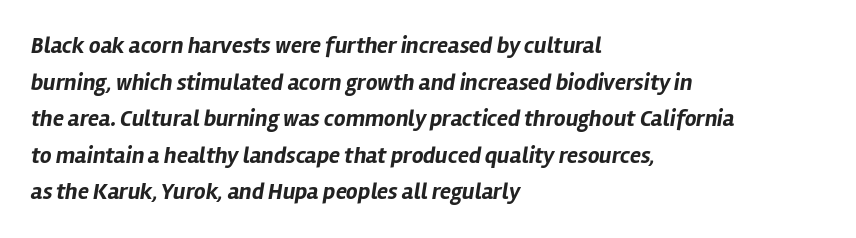
The image shows 23 px bold type, italic (leaning right); set left-aligned, normal line spacing (1.59x), normal letter spacing, not underlined.
